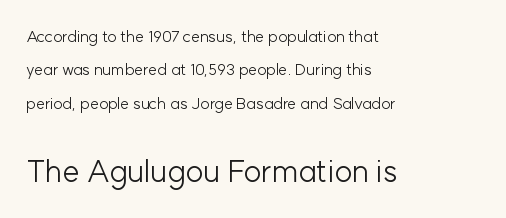
{"serif": "no", "italic": "no", "bold": "no", "weight": "light", "width": "normal", "stroke_contrast": "low", "x_height": "medium", "monospaced": "no", "underline": "no", "align": "left", "line_spacing": "loose", "line_spacing_ratio": 2.09, "letter_spacing": "normal", "letter_spacing_em": 0.0, "larger_block": "second", "size_ratio": 1.94, "glyph_px": 31}
